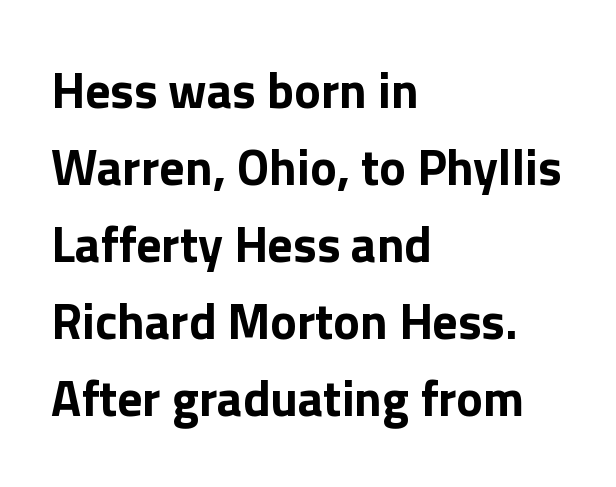
Q: Is the text bold? A: Yes.
Q: Is the text italic (slanted)? A: No, it is upright.
Q: Is the typeface a serif or a sans-serif typeface? A: Sans-serif.
Q: Is the text underlined? A: No.
Q: How is the paragraph aligned? A: Left-aligned.
Q: Is the spacing between letters normal or unusually wide? A: Normal.
Q: Is the spacing between lines tight, normal or loose? A: Normal.
Q: Width (condensed, normal, or wide)? A: Normal.
Q: x-height? A: Medium.
Q: Monospaced? A: No.
